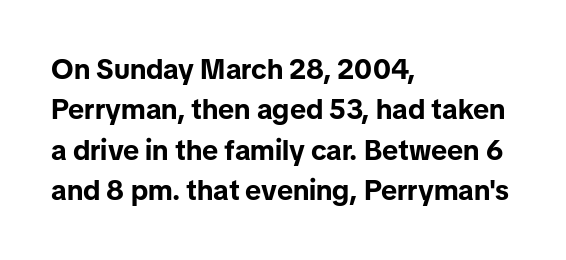
Q: Is the text bold? A: Yes.
Q: Is the text italic (slanted)? A: No, it is upright.
Q: Is the typeface a serif or a sans-serif typeface? A: Sans-serif.
Q: Is the text underlined? A: No.
Q: How is the paragraph aligned? A: Left-aligned.
Q: Is the spacing between letters normal or unusually wide? A: Normal.
Q: Is the spacing between lines tight, normal or loose? A: Normal.
Q: Width (condensed, normal, or wide)? A: Normal.
Q: Stroke contrast? A: Low.
Q: x-height? A: Medium.
Q: Monospaced? A: No.
